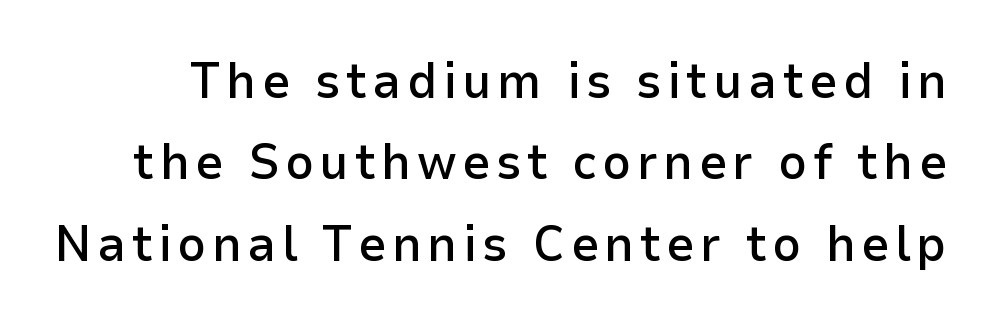
The image shows 50 px semibold sans-serif type, upright; set normal line spacing (1.63x), not underlined; low stroke contrast and a medium x-height.
